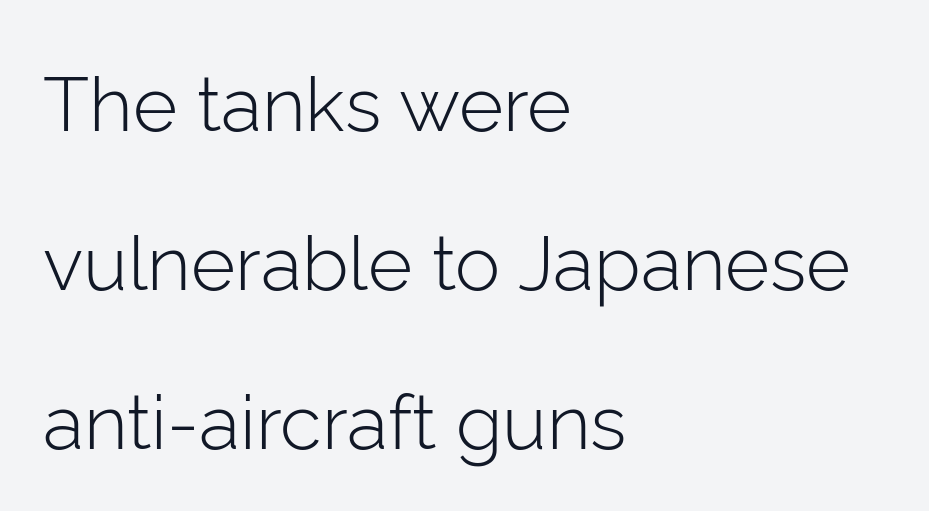
Ordinary non-slanted type is in use. You could not count columns in this text — the font is proportionally spaced. Short and long lines alike share a common starting point at left. If you measured baseline to baseline, you'd find a long distance. Letter spacing: default. Nope, no serifs anywhere on these letters.
